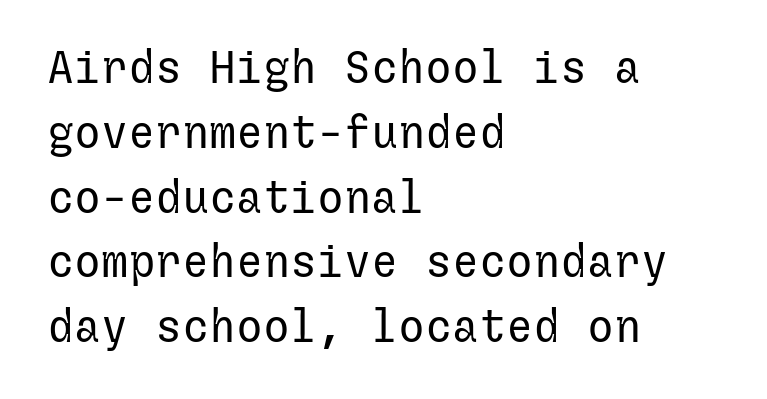
The image shows 45 px regular-weight sans-serif type, upright; set left-aligned, normal line spacing (1.44x), normal letter spacing, not underlined; low stroke contrast and a medium x-height.
